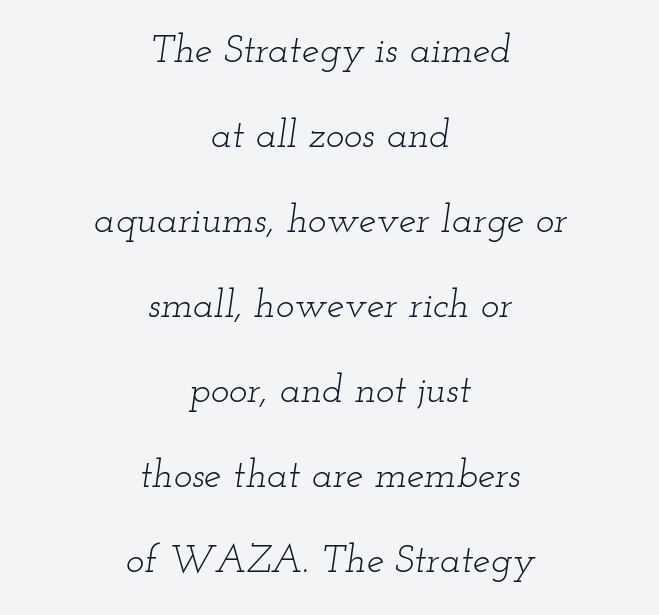
The image shows 39 px light, wide serif type, italic (leaning right); set centered, loose line spacing (2.18x), normal letter spacing, not underlined; low stroke contrast and a small x-height.
